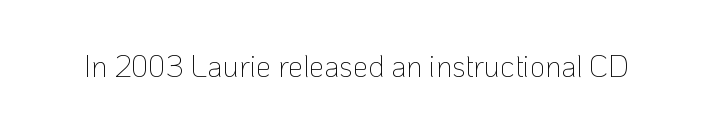
{"serif": "no", "italic": "no", "bold": "no", "weight": "thin", "width": "normal", "stroke_contrast": "low", "x_height": "medium", "monospaced": "no", "underline": "no", "letter_spacing": "normal", "letter_spacing_em": 0.0, "glyph_px": 30}
